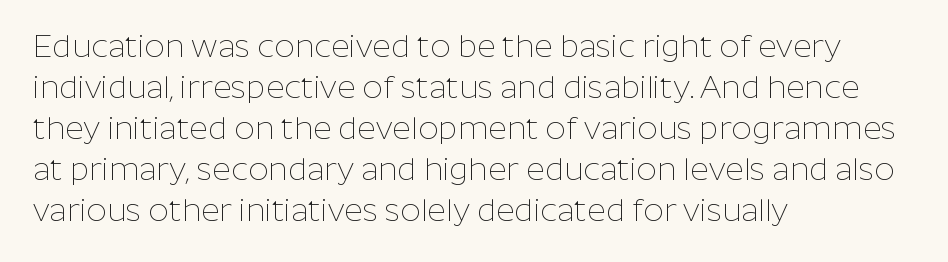
Q: Is the text bold? A: No.
Q: Is the text italic (slanted)? A: No, it is upright.
Q: Is the typeface a serif or a sans-serif typeface? A: Sans-serif.
Q: Is the text underlined? A: No.
Q: How is the paragraph aligned? A: Left-aligned.
Q: Is the spacing between letters normal or unusually wide? A: Normal.
Q: Is the spacing between lines tight, normal or loose? A: Normal.
Q: Width (condensed, normal, or wide)? A: Normal.
Q: Stroke contrast? A: Low.
Q: x-height? A: Medium.
Q: Monospaced? A: No.
